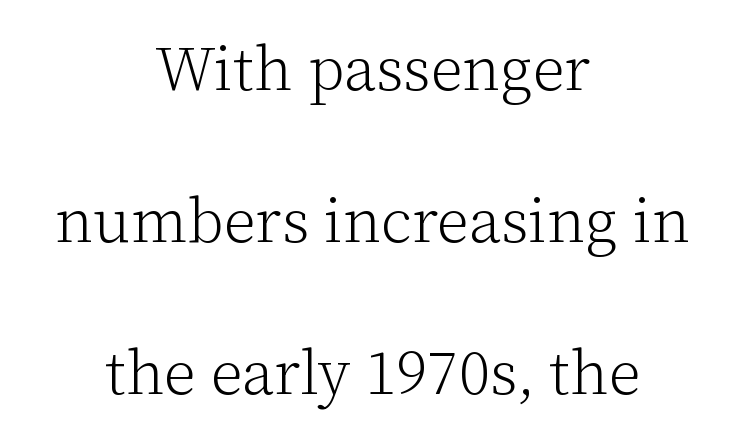
Q: Is the text bold? A: No.
Q: Is the text italic (slanted)? A: No, it is upright.
Q: Is the typeface a serif or a sans-serif typeface? A: Serif.
Q: Is the text underlined? A: No.
Q: How is the paragraph aligned? A: Centered.
Q: Is the spacing between letters normal or unusually wide? A: Normal.
Q: Is the spacing between lines tight, normal or loose? A: Loose.
Q: Width (condensed, normal, or wide)? A: Normal.
Q: Stroke contrast? A: Low.
Q: x-height? A: Medium.
Q: Monospaced? A: No.
